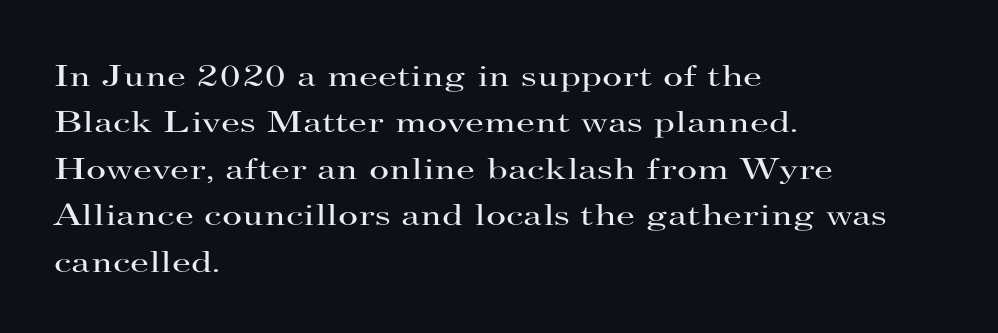
Q: Is the text bold? A: No.
Q: Is the text italic (slanted)? A: No, it is upright.
Q: Is the typeface a serif or a sans-serif typeface? A: Serif.
Q: Is the text underlined? A: No.
Q: How is the paragraph aligned? A: Left-aligned.
Q: Is the spacing between letters normal or unusually wide? A: Normal.
Q: Is the spacing between lines tight, normal or loose? A: Normal.
Q: Width (condensed, normal, or wide)? A: Wide.
Q: Stroke contrast? A: High.
Q: x-height? A: Small.
Q: Monospaced? A: No.
